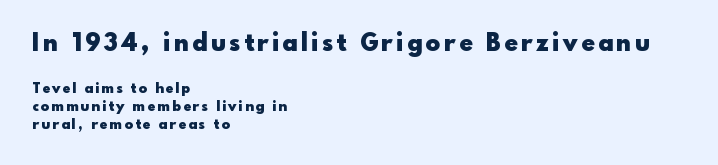
The line-height multiplier appears to be the usual default. Compared with an ordinary text face, these strokes are far heavier — a full bold. Anything drawn beneath the words? Only blank space. You get the large type first, then a drop to smaller type. Every character sits straight up, as roman type does.
